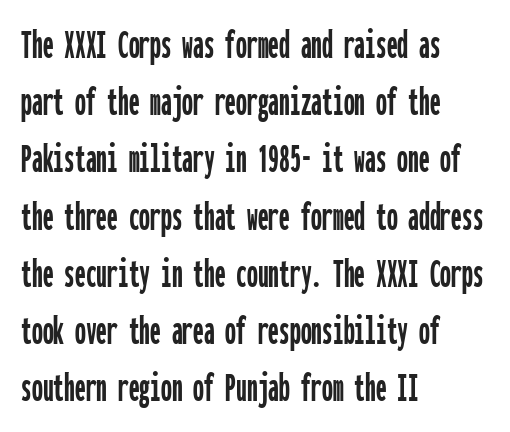
The image shows 43 px condensed sans-serif type, upright, monospaced; set left-aligned, normal line spacing (1.33x), normal letter spacing, not underlined; low stroke contrast and a medium x-height.
